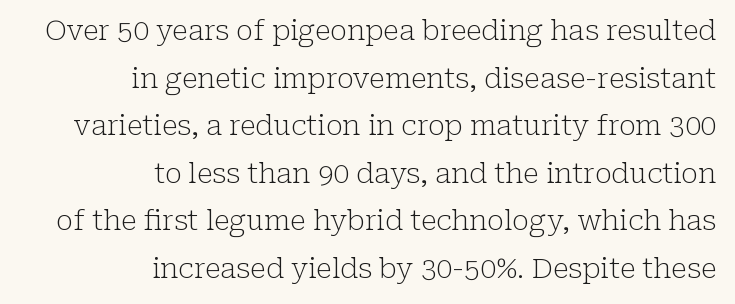
The image shows 28 px light serif type, upright; set right-aligned, normal line spacing (1.7x), normal letter spacing, not underlined; low stroke contrast and a medium x-height.
